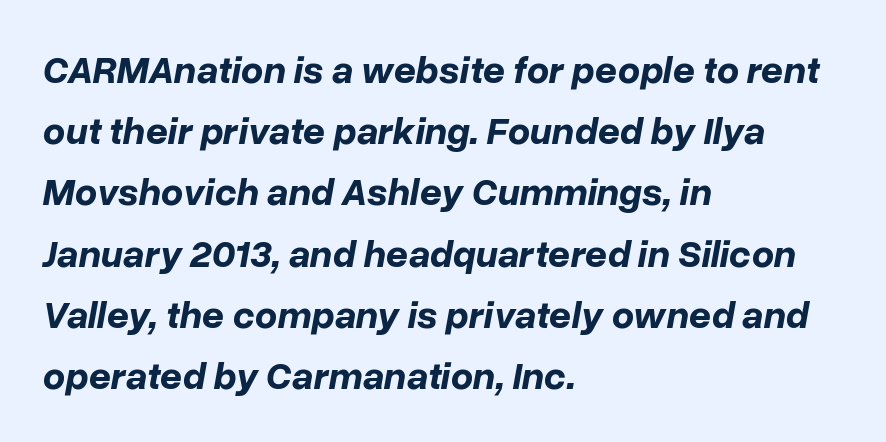
Look at the tracking — it's just the regular setting, nothing added. Type without underlining. Each letter keeps its own natural width here, so spacing adapts to shape. I'd describe the lettering as bold — thick and assertive. When letters slant like this, we call the style italic. Visually the block forms a straight wall on the left and a jagged coastline on the right.
